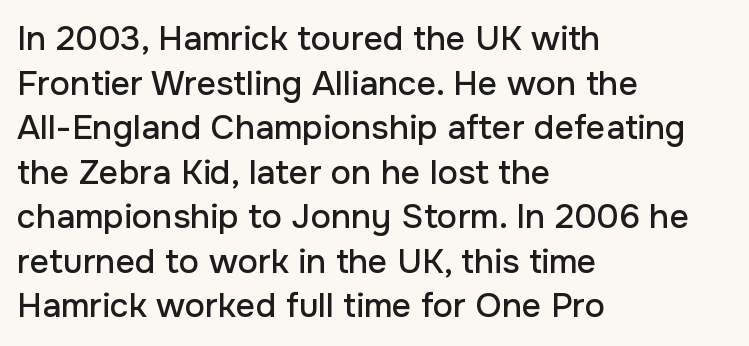
The image shows 34 px sans-serif type, upright; set left-aligned, normal line spacing (1.31x), normal letter spacing, not underlined; low stroke contrast and a medium x-height.
